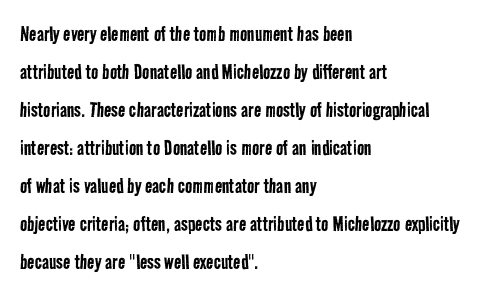
{"bold": "no", "underline": "no", "align": "left", "line_spacing": "normal", "line_spacing_ratio": 1.58, "letter_spacing": "normal", "letter_spacing_em": 0.0, "glyph_px": 24}
